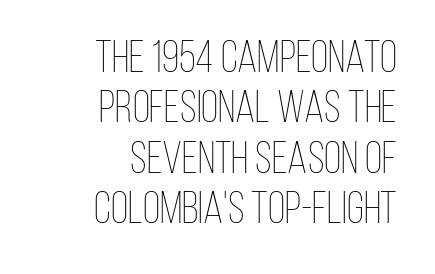
The image shows 45 px thin, condensed type, upright; set right-aligned, tight line spacing (1.12x), normal letter spacing, not underlined; low stroke contrast and a large x-height.
